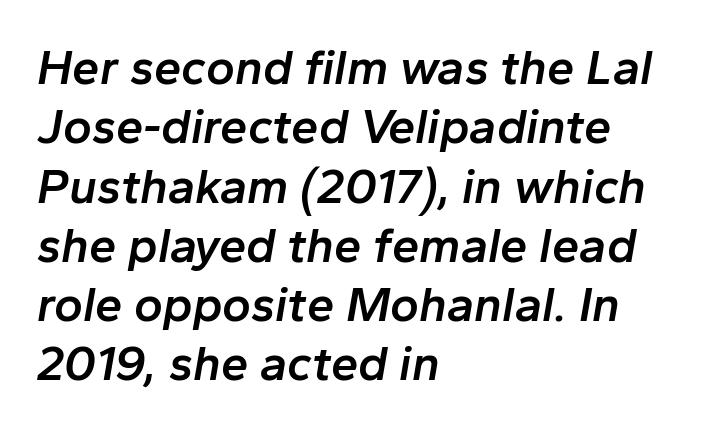
The image shows 49 px semibold type, italic (leaning right); set left-aligned, line spacing 1.21x, normal letter spacing, not underlined; low stroke contrast and a medium x-height.
